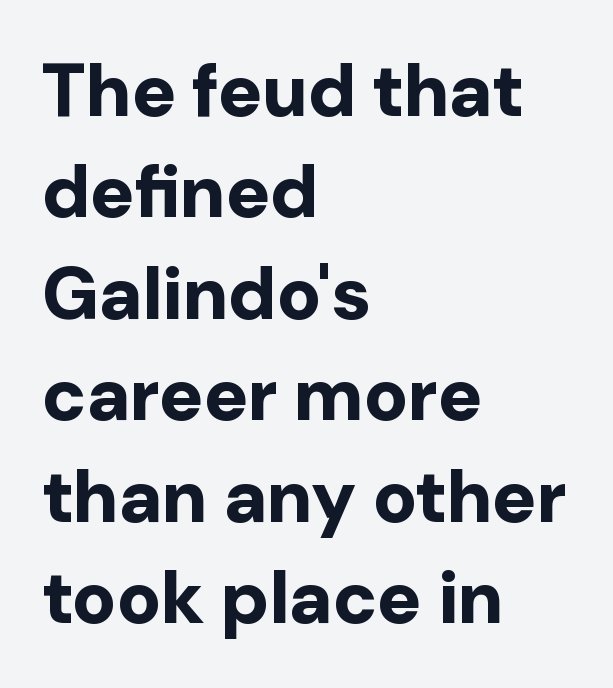
Spacing between characters is what you'd get straight out of the box. Varying glyph widths throughout — classic text-font behaviour. Look at the stroke-to-counter ratio: heavy, a bold. Notice how the stems are strictly vertical — no italics here.
